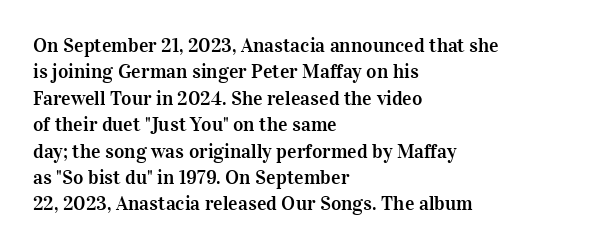
{"italic": "no", "underline": "no", "align": "left", "line_spacing": "normal", "line_spacing_ratio": 1.32, "letter_spacing": "normal", "letter_spacing_em": 0.0, "glyph_px": 20}
